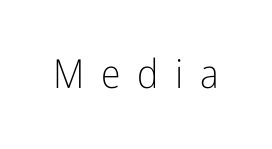
{"serif": "no", "italic": "no", "bold": "no", "weight": "light", "width": "condensed", "stroke_contrast": "low", "x_height": "medium", "monospaced": "no", "underline": "no", "letter_spacing": "wide", "letter_spacing_em": 0.42, "glyph_px": 40}
